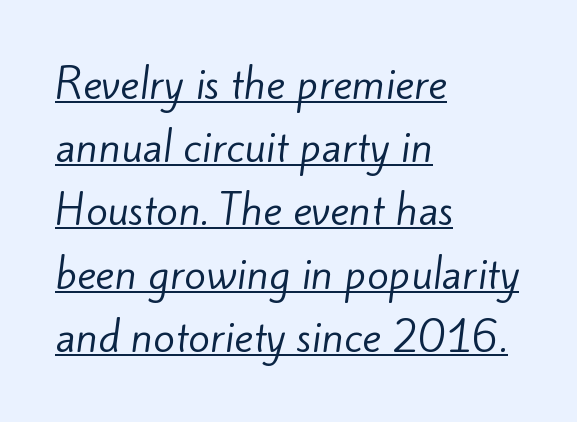
Does the copy run flush right? No — it runs flush left. Each word holds together tightly as a unit, with standard inter-letter gaps. The line-height multiplier appears to be the usual default. Letters have the restrained weight of plain body copy at most. Looks like regular typesetting: each glyph gets only the width it needs.
